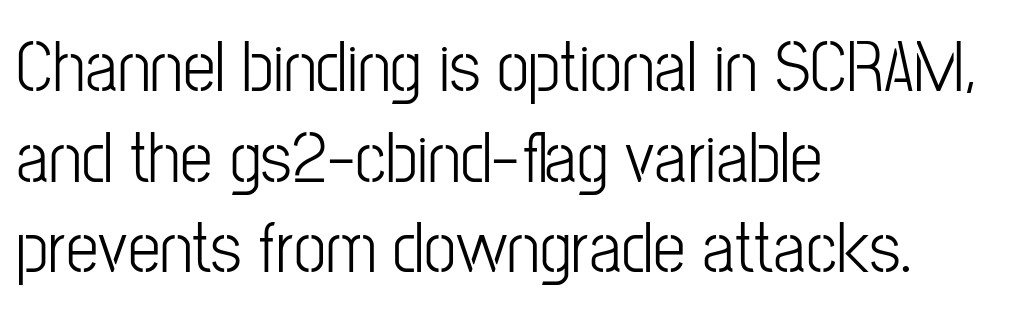
Q: Is the text bold? A: No.
Q: Is the text italic (slanted)? A: No, it is upright.
Q: Is the typeface a serif or a sans-serif typeface? A: Sans-serif.
Q: Is the text underlined? A: No.
Q: How is the paragraph aligned? A: Left-aligned.
Q: Is the spacing between letters normal or unusually wide? A: Normal.
Q: Width (condensed, normal, or wide)? A: Condensed.
Q: Stroke contrast? A: Low.
Q: x-height? A: Medium.
Q: Monospaced? A: No.
